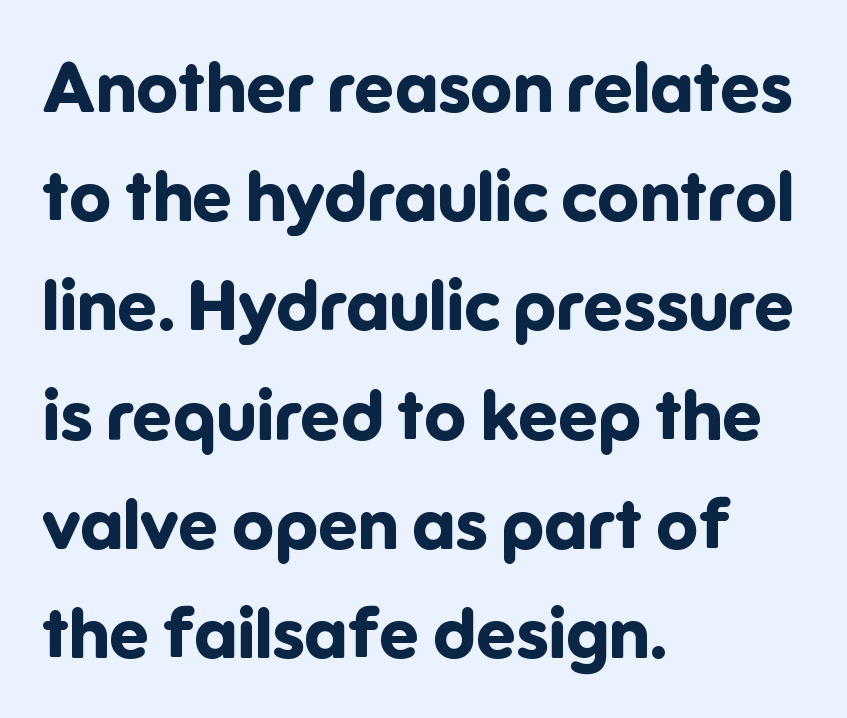
Each letter keeps its own natural width here, so spacing adapts to shape. Which margin do the lines hug? The left one — the right edge is uneven. Between one letter and the next there's only the usual sliver of space. Normally led — the rows are evenly, conventionally spaced. When letters stand straight like this, we call the style roman or upright. Nothing sits at the stroke ends, so this counts as sans-serif.
